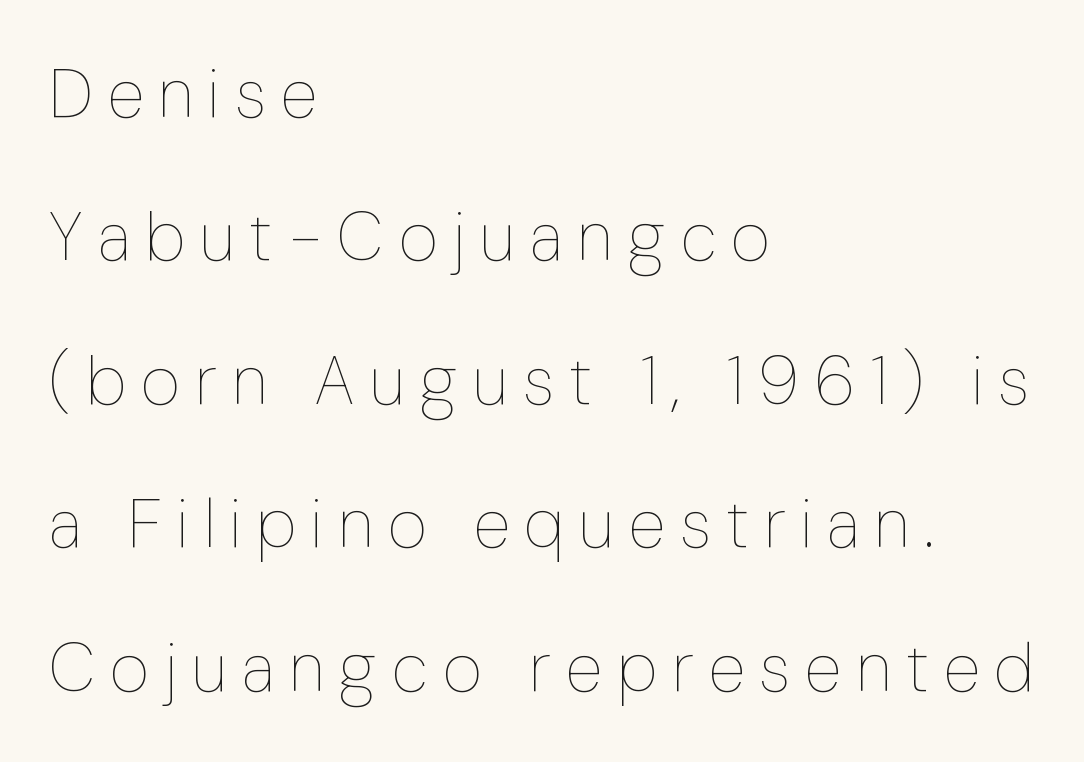
Q: Is the text bold? A: No.
Q: Is the text italic (slanted)? A: No, it is upright.
Q: Is the text underlined? A: No.
Q: How is the paragraph aligned? A: Left-aligned.
Q: Is the spacing between letters normal or unusually wide? A: Unusually wide.
Q: Is the spacing between lines tight, normal or loose? A: Loose.
Q: Width (condensed, normal, or wide)? A: Condensed.
Q: Stroke contrast? A: Low.
Q: x-height? A: Medium.
Q: Monospaced? A: No.
